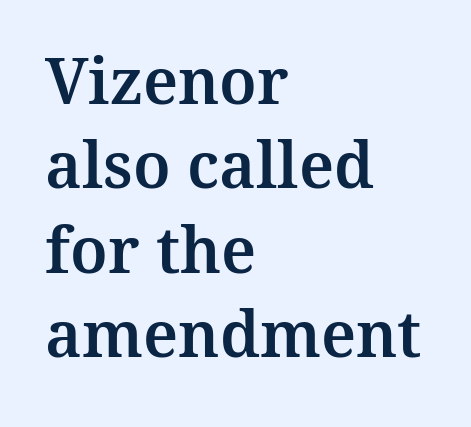
{"serif": "yes", "italic": "no", "width": "normal", "stroke_contrast": "medium", "x_height": "medium", "monospaced": "no", "underline": "no", "align": "left", "line_spacing": "normal", "line_spacing_ratio": 1.34, "letter_spacing": "normal", "letter_spacing_em": 0.0, "glyph_px": 63}
